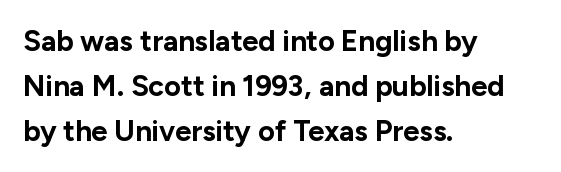
{"serif": "no", "italic": "no", "bold": "yes", "weight": "bold", "width": "normal", "stroke_contrast": "low", "x_height": "medium", "monospaced": "no", "underline": "no", "align": "left", "line_spacing": "normal", "line_spacing_ratio": 1.55, "letter_spacing": "normal", "letter_spacing_em": 0.0, "glyph_px": 29}
